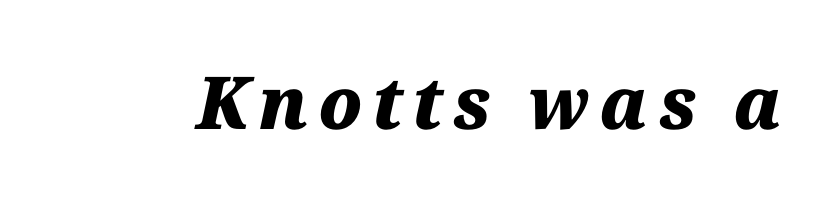
Q: Is the text bold? A: Yes.
Q: Is the text italic (slanted)? A: Yes, it leans right by about 12 degrees.
Q: Is the text underlined? A: No.
Q: Width (condensed, normal, or wide)? A: Normal.
Q: Stroke contrast? A: Medium.
Q: x-height? A: Medium.
Q: Monospaced? A: No.
